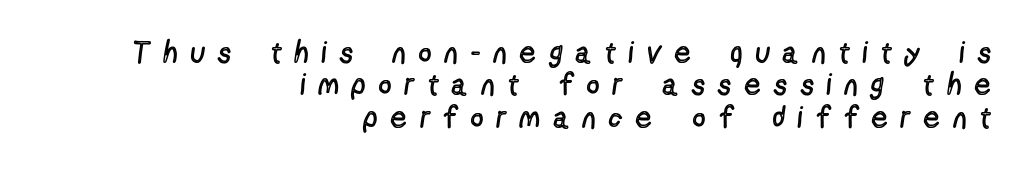
The weight would be labelled regular, book, light, or lighter still. Is there much room between lines? No — they nearly touch. Regarding serifs, this sample does without them.
